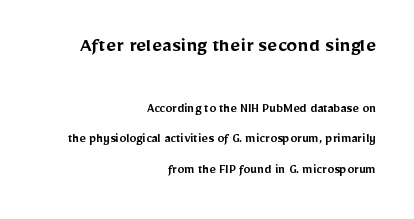
{"italic": "no", "bold": "semi", "underline": "no", "align": "right", "line_spacing": "loose", "line_spacing_ratio": 2.19, "letter_spacing": "normal", "letter_spacing_em": 0.0, "larger_block": "first", "size_ratio": 1.57, "glyph_px": 22}
